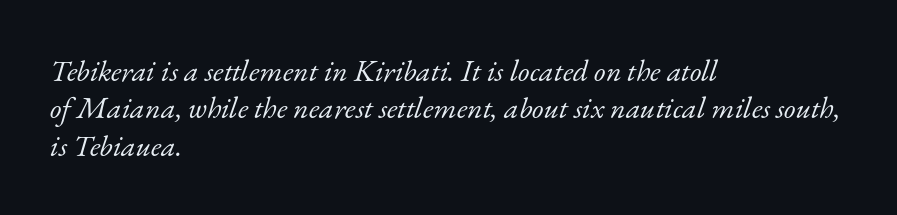
The letterforms sit shoulder to shoulder at normal distance. This sample is left-justified, so line endings fall wherever the words run out. Character widths vary here, with narrow letters taking less room than wide ones. Is the stroke heavy? The answer is a plain regular-or-lighter.
